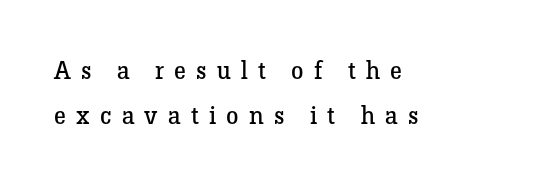
There is plenty of visible air inserted between adjacent glyphs. This reads as an unemphasized weight, regular at the heaviest. The font's upright variant was chosen for this text. Teacher's note: observe the even left margin — that is flush-left alignment. The glyphs are unaccompanied by any horizontal stroke below them.
